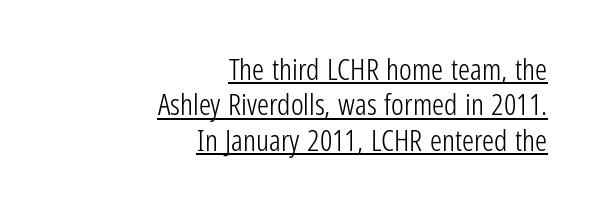
{"serif": "no", "italic": "no", "bold": "no", "weight": "light", "width": "condensed", "stroke_contrast": "low", "x_height": "medium", "monospaced": "no", "underline": "yes", "align": "right", "line_spacing_ratio": 1.18, "letter_spacing": "normal", "letter_spacing_em": 0.0, "glyph_px": 30}
